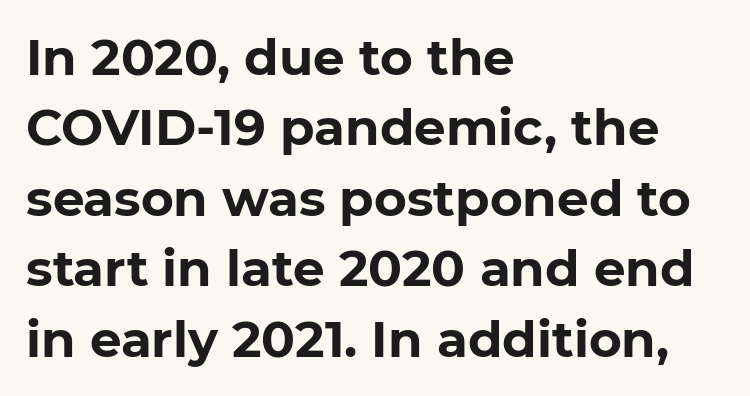
The image shows 50 px bold sans-serif type, upright; set left-aligned, normal line spacing (1.41x), normal letter spacing, not underlined; low stroke contrast and a medium x-height.
